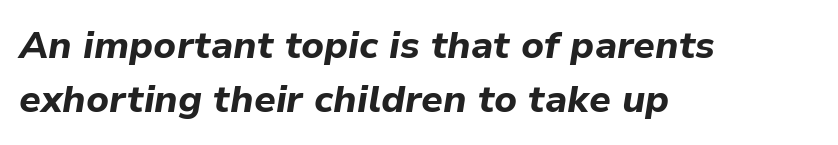
{"italic": "yes", "lean": "right", "slant_degrees": 9, "bold": "yes", "weight": "bold", "width": "normal", "stroke_contrast": "low", "x_height": "medium", "monospaced": "no", "underline": "no", "align": "left", "line_spacing": "normal", "line_spacing_ratio": 1.41, "letter_spacing": "normal", "letter_spacing_em": 0.0, "glyph_px": 38}
